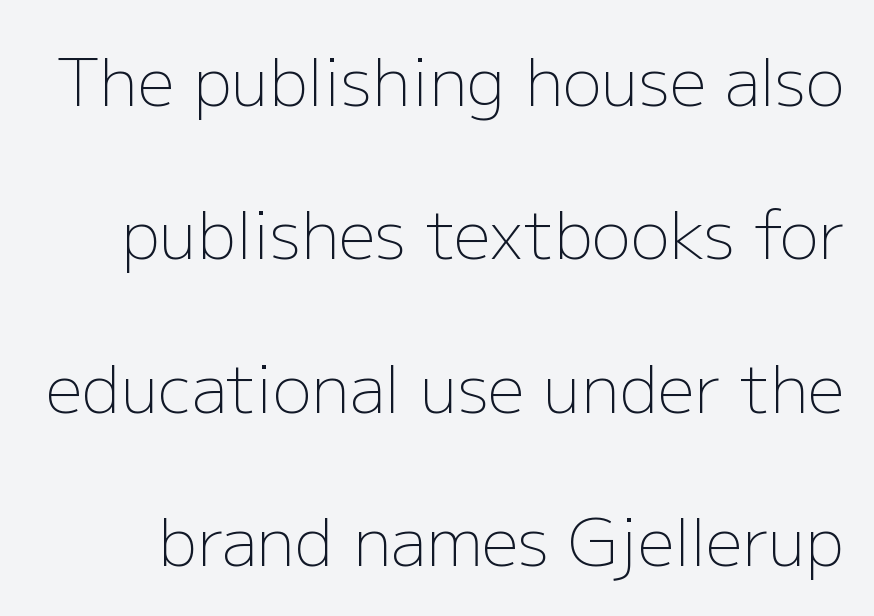
Summary of vertical rhythm: relaxed, with wide interline spacing. Note: no serifs on the glyphs. This is roman type, the default non-slanted kind. Words appear dense and cohesive because spacing is normal. Has an underline been added? It has not.
